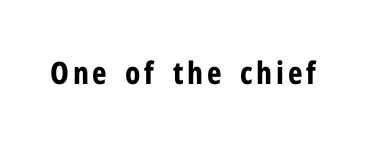
{"serif": "no", "italic": "no", "bold": "yes", "weight": "bold", "width": "condensed", "stroke_contrast": "low", "x_height": "medium", "monospaced": "no", "underline": "no", "glyph_px": 31}
